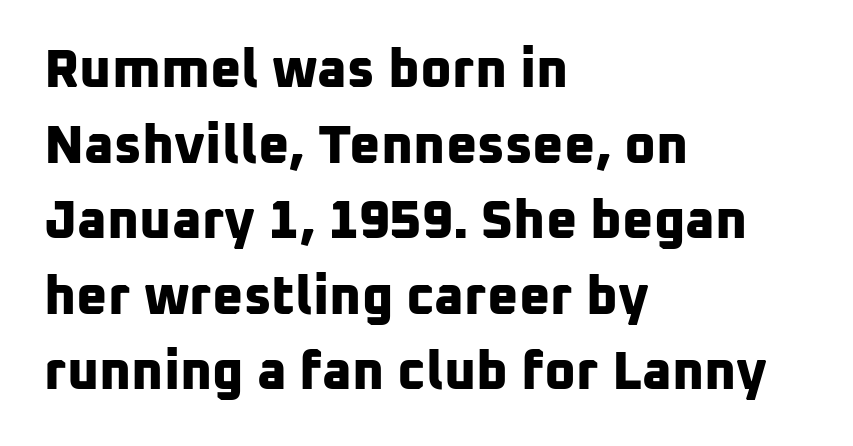
The image shows 54 px bold sans-serif type; set left-aligned, normal line spacing (1.4x), normal letter spacing, not underlined; low stroke contrast and a medium x-height.
